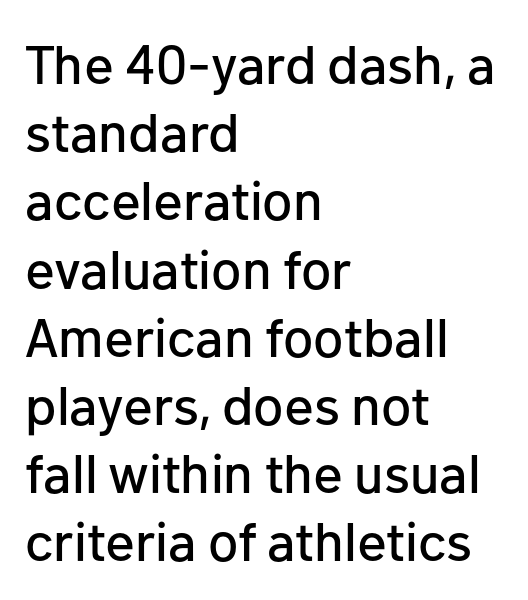
{"serif": "no", "italic": "no", "width": "normal", "stroke_contrast": "low", "x_height": "medium", "monospaced": "no", "underline": "no", "align": "left", "line_spacing_ratio": 1.24, "letter_spacing": "normal", "letter_spacing_em": 0.0, "glyph_px": 55}
